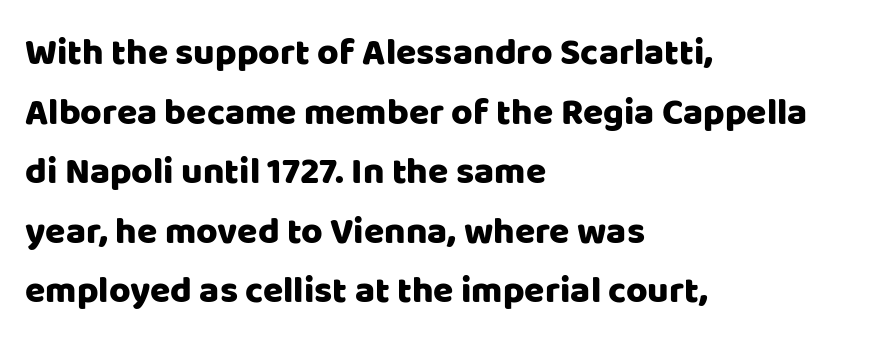
You can tell from the bare stems that sans-serif type was used. The passage is arranged the way most books set body copy — flush left. Between one letter and the next there's only the usual sliver of space. The lettering stays uniformly vertical, giving the passage a roman look.
